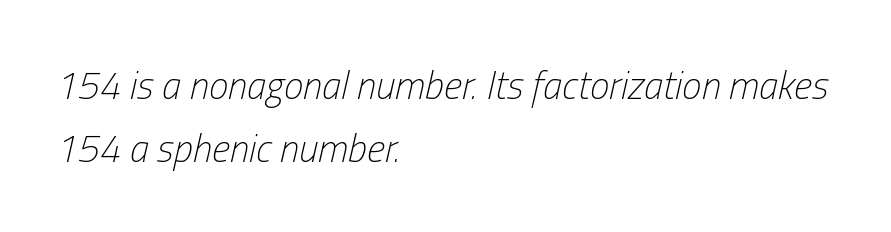
Q: Is the text bold? A: No.
Q: Is the text italic (slanted)? A: Yes, it leans right by about 13 degrees.
Q: Is the text underlined? A: No.
Q: How is the paragraph aligned? A: Left-aligned.
Q: Is the spacing between letters normal or unusually wide? A: Normal.
Q: Is the spacing between lines tight, normal or loose? A: Normal.
Q: Width (condensed, normal, or wide)? A: Condensed.
Q: Stroke contrast? A: Low.
Q: x-height? A: Medium.
Q: Monospaced? A: No.
